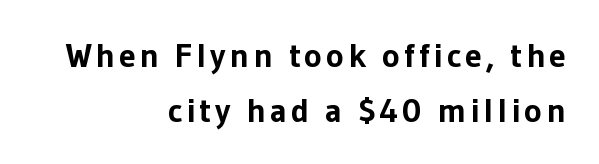
Every character sits straight up, as roman type does. Typeset ragged left — the right edge is the straight one. The rendering uses natural spacing where letterforms have individual widths. The glyphs are unaccompanied by any horizontal stroke below them. In terms of leading, this rendering sits right in the middle.
